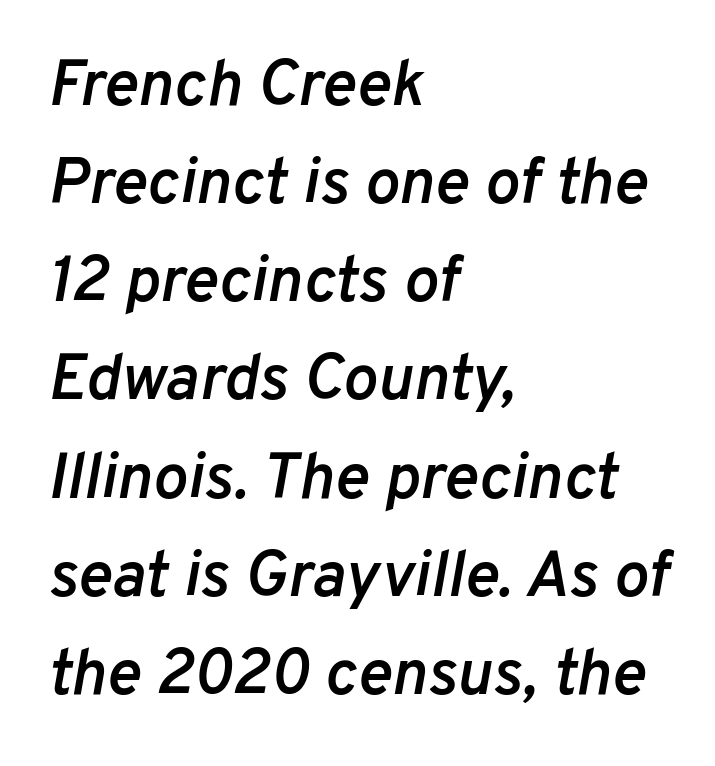
{"italic": "yes", "lean": "right", "slant_degrees": 10, "bold": "semi", "weight": "semibold", "width": "normal", "stroke_contrast": "low", "x_height": "medium", "monospaced": "no", "underline": "no", "align": "left", "line_spacing": "normal", "line_spacing_ratio": 1.51, "letter_spacing": "normal", "letter_spacing_em": 0.0, "glyph_px": 65}
